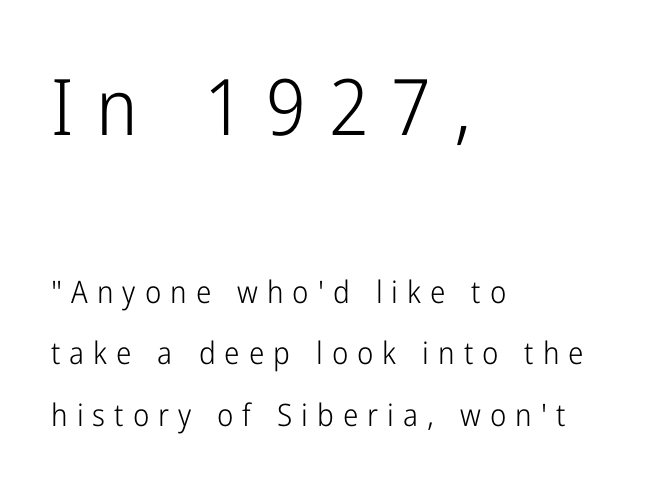
Q: Is the text bold? A: No.
Q: Is the text italic (slanted)? A: No, it is upright.
Q: Is the typeface a serif or a sans-serif typeface? A: Sans-serif.
Q: Is the text underlined? A: No.
Q: How is the paragraph aligned? A: Left-aligned.
Q: Is the spacing between letters normal or unusually wide? A: Unusually wide.
Q: Is the spacing between lines tight, normal or loose? A: Loose.
Q: Which block of text is set in a larger size, the first (top) or the second (bottom)? A: The first (top) one.
Q: Width (condensed, normal, or wide)? A: Condensed.
Q: Stroke contrast? A: Low.
Q: x-height? A: Medium.
Q: Monospaced? A: No.
